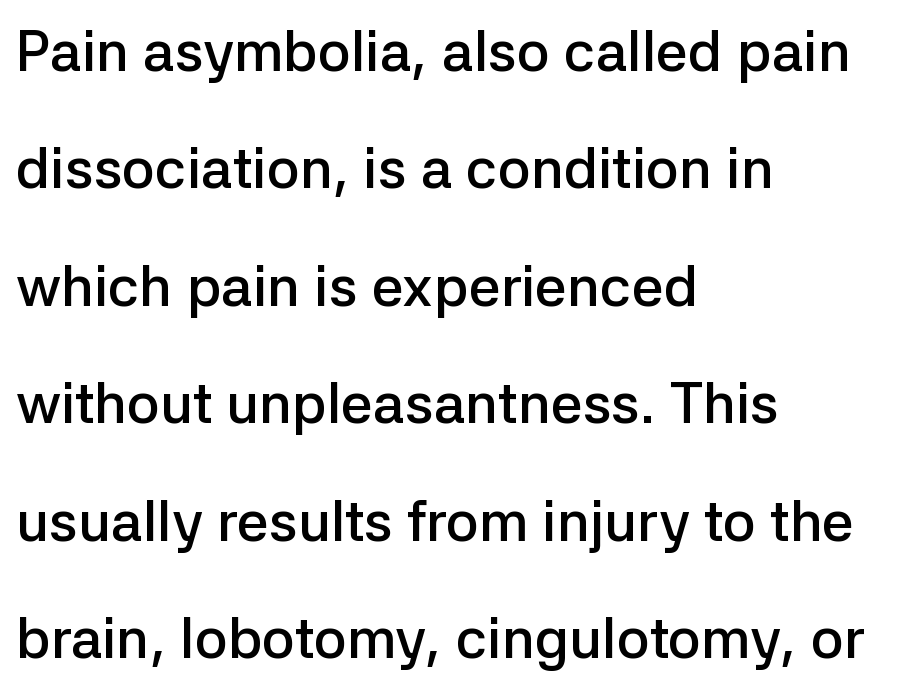
The image shows 57 px semibold sans-serif type, upright; set left-aligned, loose line spacing (2.06x), normal letter spacing, not underlined; low stroke contrast and a medium x-height.
